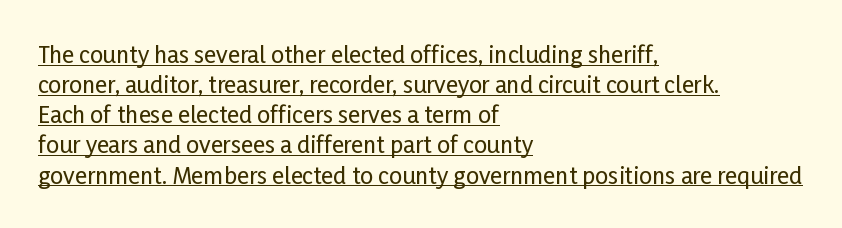
The image shows 23 px text type, upright; set left-aligned, normal line spacing (1.31x), normal letter spacing, underlined.
